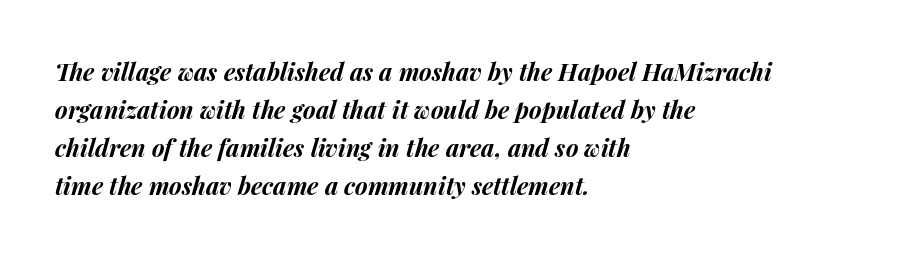
The image shows 24 px bold type, italic (leaning right); set left-aligned, normal line spacing (1.59x), normal letter spacing, not underlined.
